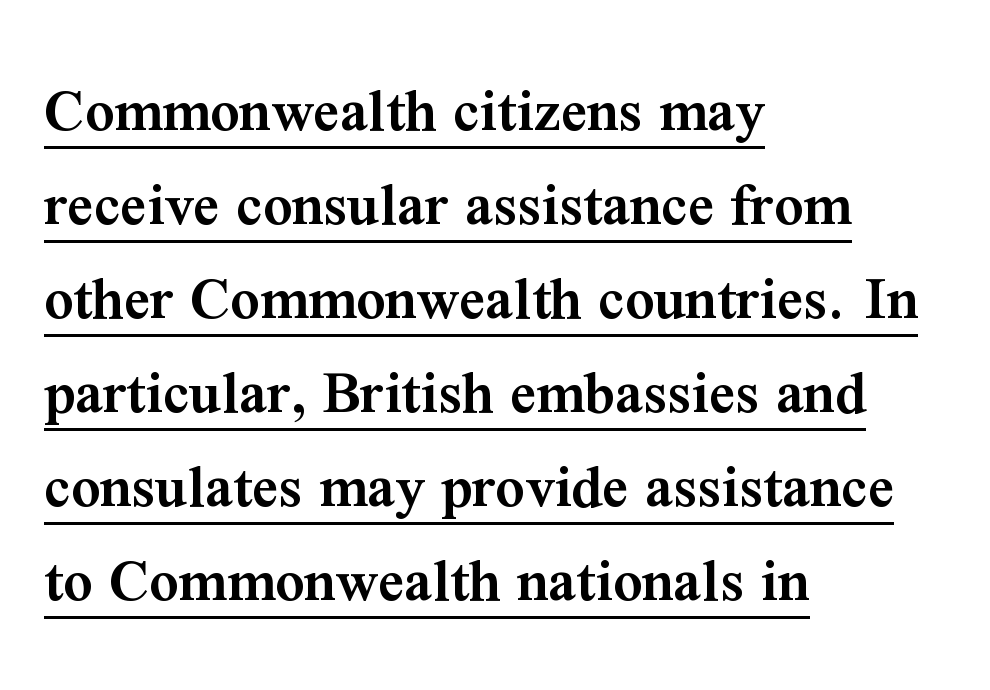
The image shows 64 px semibold serif type, upright; set left-aligned, normal line spacing (1.47x), normal letter spacing, underlined; medium stroke contrast and a medium x-height.
